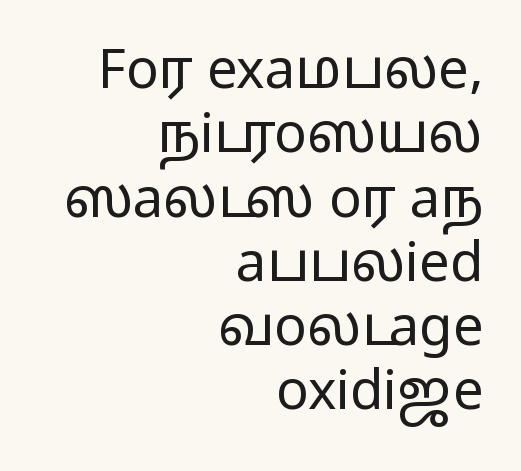
The font is comparable to plain body text, perhaps lighter. If you drew a ruler down the right edge, every line would touch it. Spacing verdict: proportional, widths tailored to each character. Tall strokes in this sample are plumb rather than angled. The designer went with a sans here, leaving each stem footless.
